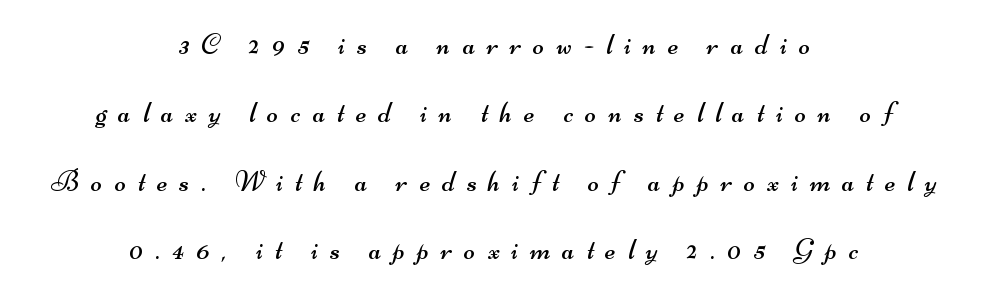
The image shows 30 px regular-weight, wide sans-serif type; set centered, loose line spacing (2.28x), unusually wide letter spacing (+0.4 em), not underlined; medium stroke contrast and a small x-height.
